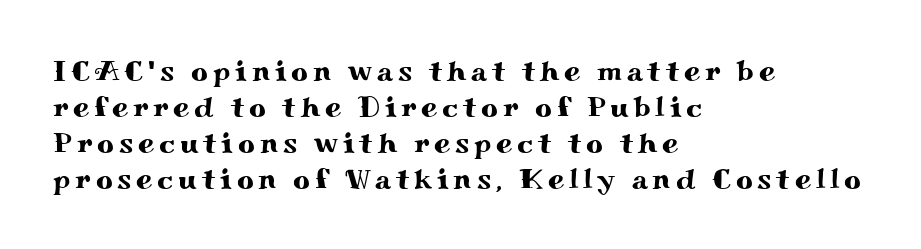
{"serif": "yes", "italic": "no", "width": "wide", "stroke_contrast": "medium", "x_height": "small", "monospaced": "no", "underline": "no", "align": "left", "line_spacing_ratio": 1.24, "glyph_px": 29}
